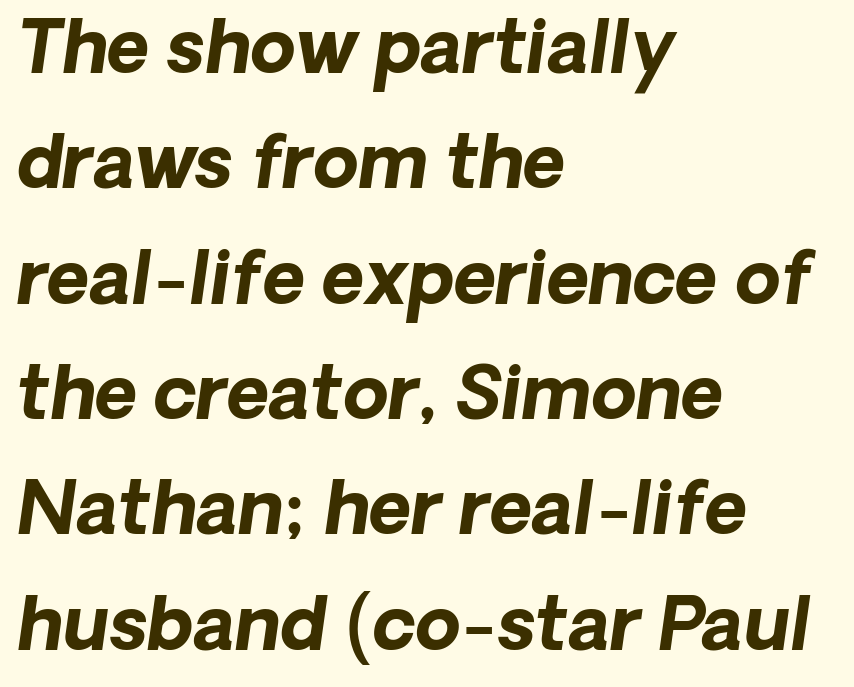
Q: Is the text bold? A: Yes.
Q: Is the typeface a serif or a sans-serif typeface? A: Sans-serif.
Q: Is the text underlined? A: No.
Q: How is the paragraph aligned? A: Left-aligned.
Q: Is the spacing between letters normal or unusually wide? A: Normal.
Q: Is the spacing between lines tight, normal or loose? A: Normal.
Q: Width (condensed, normal, or wide)? A: Normal.
Q: Stroke contrast? A: Low.
Q: x-height? A: Medium.
Q: Monospaced? A: No.
